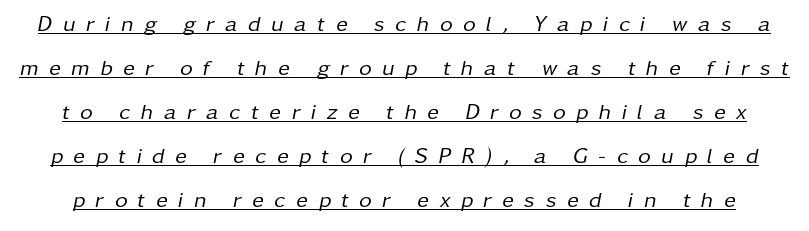
The image shows 22 px text type, italic (leaning right); set loose line spacing (2.0x), unusually wide letter spacing (+0.48 em), underlined.
